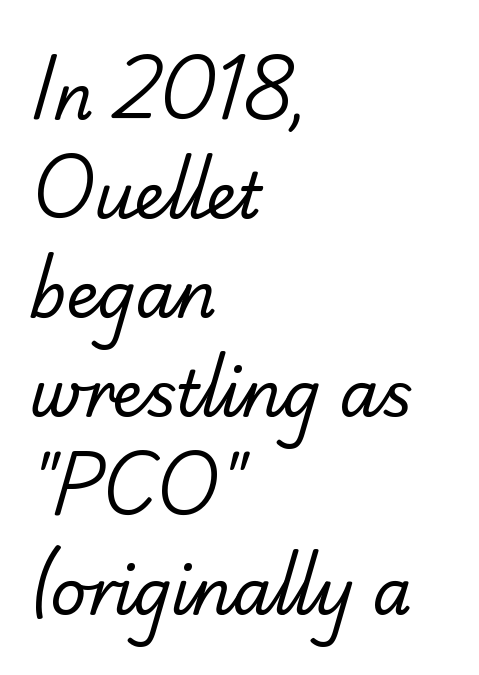
Leading: standard. Has an underline been added? It has not. In terms of letterform style, serifs are entirely absent. Here the glyphs are tracked normally, forming tight word shapes. The compositor pushed each line to the left boundary. Summary of weight: not heavy and not bold.
